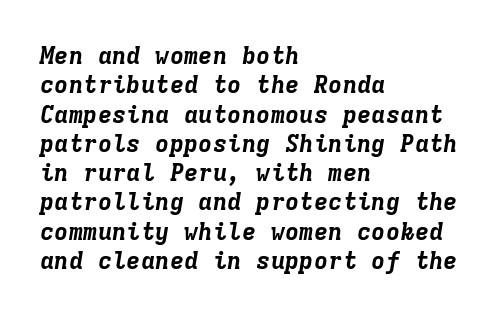
{"italic": "yes", "lean": "right", "slant_degrees": 9, "bold": "yes", "underline": "no", "align": "left", "line_spacing_ratio": 1.22, "letter_spacing": "normal", "letter_spacing_em": 0.0, "glyph_px": 24}
